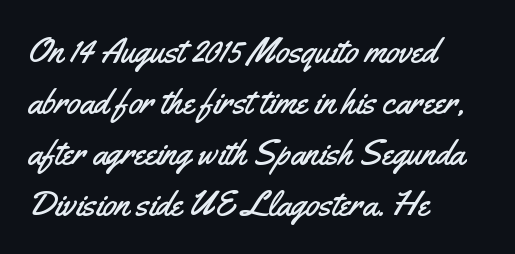
Q: Is the text italic (slanted)? A: Yes.
Q: Is the typeface a serif or a sans-serif typeface? A: Sans-serif.
Q: Is the text underlined? A: No.
Q: How is the paragraph aligned? A: Left-aligned.
Q: Is the spacing between letters normal or unusually wide? A: Normal.
Q: Is the spacing between lines tight, normal or loose? A: Normal.
Q: Width (condensed, normal, or wide)? A: Condensed.
Q: Stroke contrast? A: Medium.
Q: x-height? A: Small.
Q: Monospaced? A: No.
